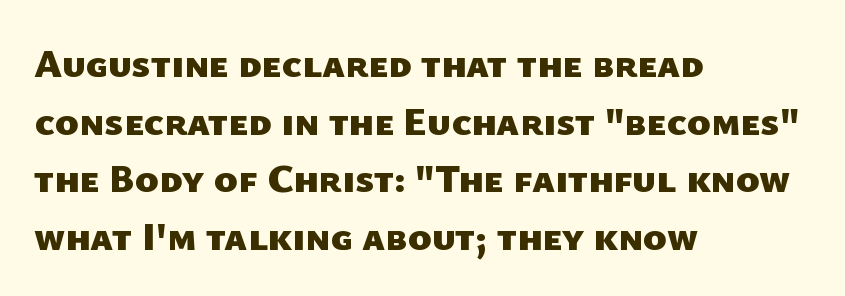
The image shows 40 px heavy sans-serif type; set left-aligned, normal line spacing (1.44x), normal letter spacing, not underlined; low stroke contrast and a medium x-height.
